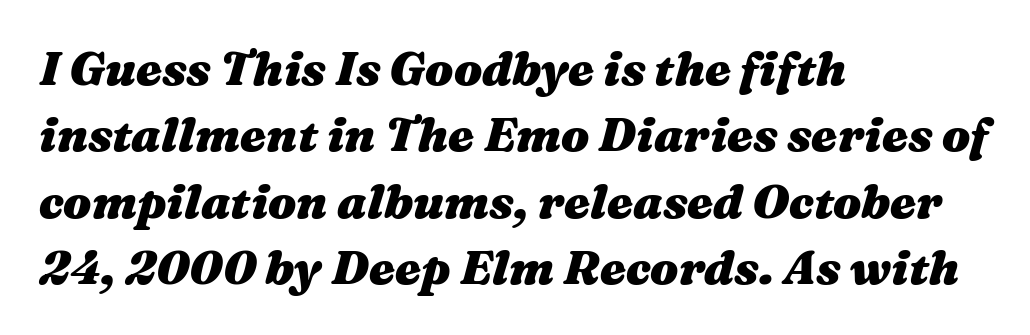
The image shows 47 px heavy, wide type, italic (leaning right); set left-aligned, normal line spacing (1.41x), normal letter spacing, not underlined; medium stroke contrast and a medium x-height.
